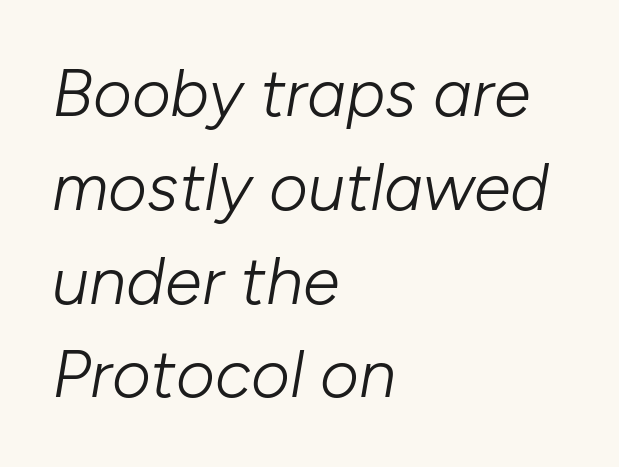
{"italic": "yes", "lean": "right", "slant_degrees": 10, "bold": "no", "weight": "light", "width": "normal", "stroke_contrast": "low", "x_height": "medium", "monospaced": "no", "underline": "no", "align": "left", "line_spacing": "normal", "line_spacing_ratio": 1.4, "letter_spacing": "normal", "letter_spacing_em": 0.0, "glyph_px": 67}
